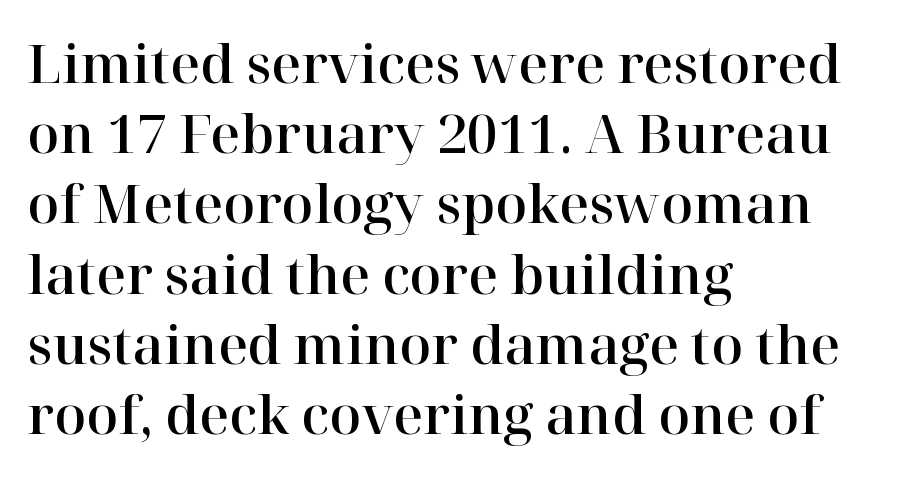
Q: Is the text italic (slanted)? A: No, it is upright.
Q: Is the typeface a serif or a sans-serif typeface? A: Serif.
Q: Is the text underlined? A: No.
Q: How is the paragraph aligned? A: Left-aligned.
Q: Is the spacing between letters normal or unusually wide? A: Normal.
Q: Is the spacing between lines tight, normal or loose? A: Normal.
Q: Width (condensed, normal, or wide)? A: Normal.
Q: Stroke contrast? A: High.
Q: x-height? A: Medium.
Q: Monospaced? A: No.
